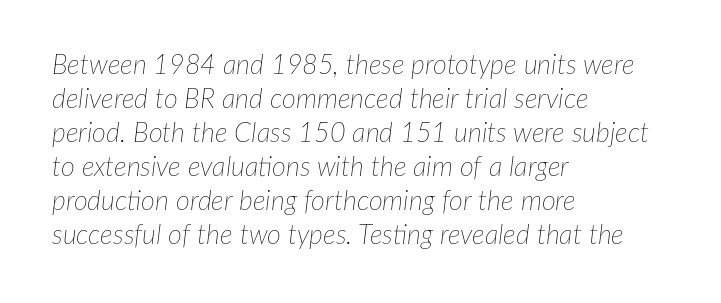
{"italic": "yes", "lean": "right", "slant_degrees": 7, "bold": "no", "underline": "no", "align": "left", "line_spacing": "normal", "line_spacing_ratio": 1.26, "letter_spacing": "normal", "letter_spacing_em": 0.0, "glyph_px": 27}
